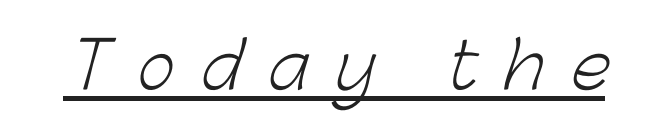
The image shows 64 px light sans-serif type; set unusually wide letter spacing (+0.43 em), underlined; low stroke contrast and a medium x-height.
